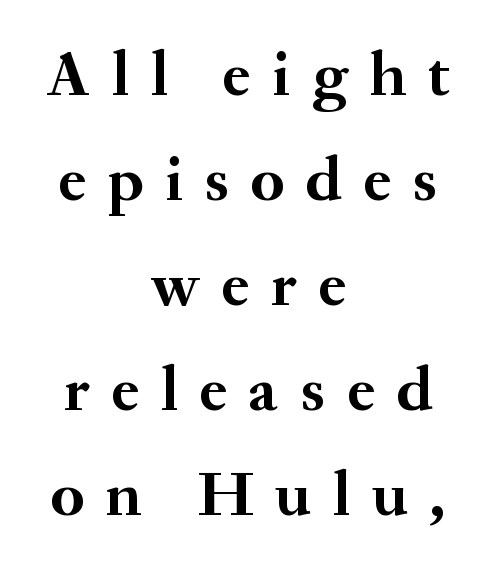
{"serif": "yes", "italic": "no", "bold": "yes", "weight": "semibold", "width": "normal", "stroke_contrast": "medium", "x_height": "small", "monospaced": "no", "underline": "no", "align": "center", "line_spacing": "normal", "line_spacing_ratio": 1.64, "letter_spacing": "wide", "letter_spacing_em": 0.34, "glyph_px": 64}
